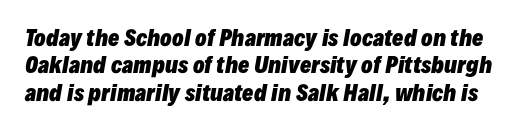
Q: Is the text bold? A: Yes.
Q: Is the text italic (slanted)? A: Yes, it leans right by about 10 degrees.
Q: Is the text underlined? A: No.
Q: Is the spacing between letters normal or unusually wide? A: Normal.
Q: Is the spacing between lines tight, normal or loose? A: Normal.
